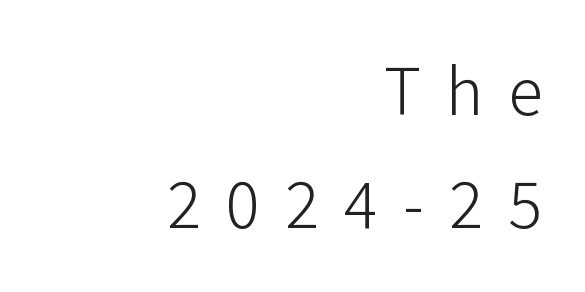
The typeface chosen for these lines omits serifs. The letterforms sit at book weight or below. This sample keeps an unexceptional amount of space between lines. Only glyphs here, with clear space below each row. Do the characters align in a grid? No, the font is proportional. Students, note that the glyphs here are deliberately spaced far apart.
